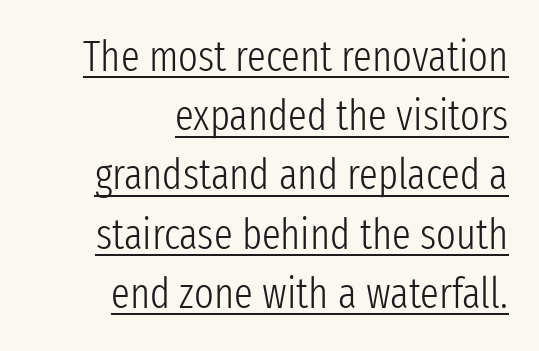
Baseline-to-baseline distance is the conventional proportion of letter height. Does the lettering tilt? It doesn't — this is upright. Observe the absence of serifs on each vertical stroke in this sample. The passage shown is typed in a proportional face where columns would drift. Nobody touched the tracking dial on this one.
